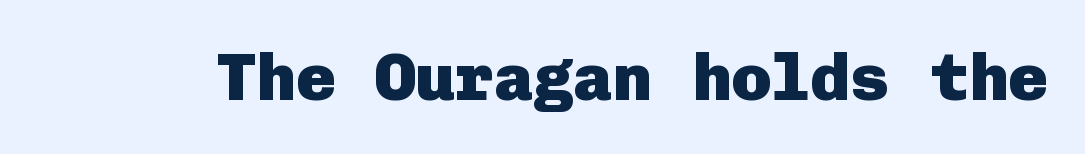
The passage shown has conventional tracking throughout. Every letter is thick-stroked: bold, no question. Underlining? Definitely not there. No feet cap the strokes, marking this as sans-serif type. Characters remain perfectly vertical along every line.
